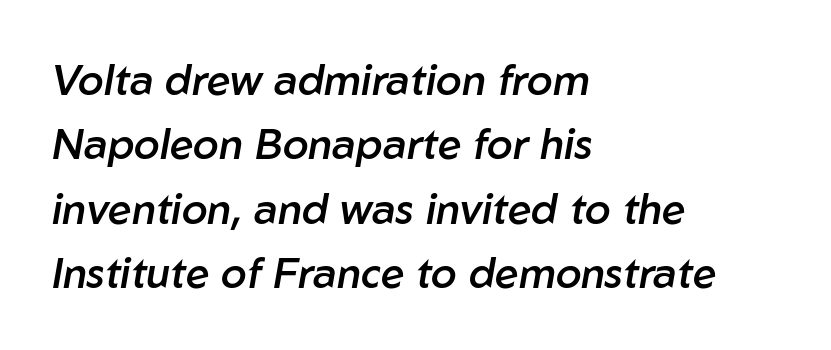
The image shows 42 px semibold type, italic (leaning right); set left-aligned, normal line spacing (1.53x), normal letter spacing, not underlined; low stroke contrast and a medium x-height.
